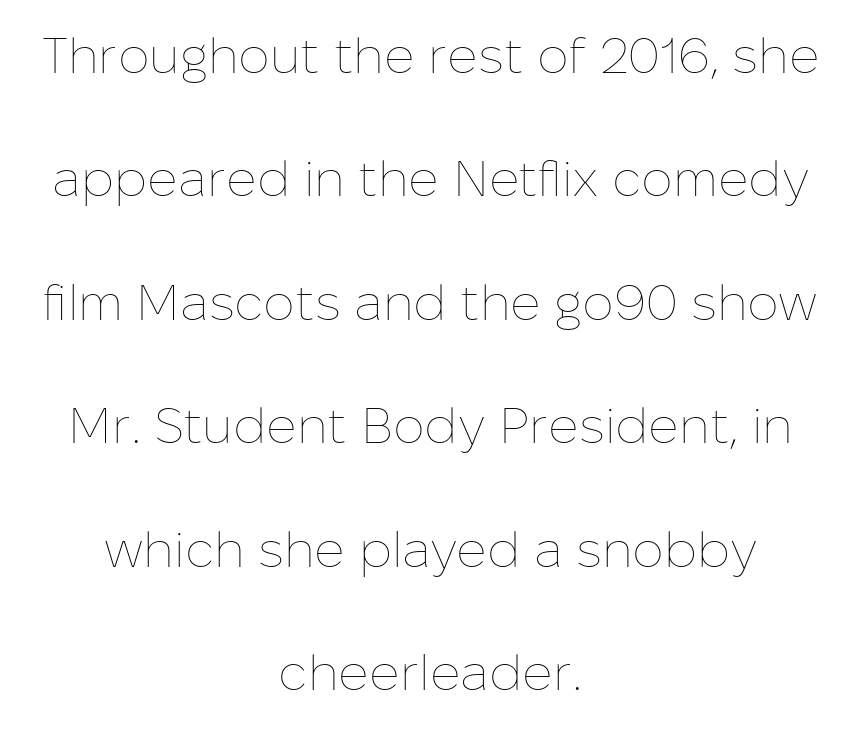
Q: Is the text bold? A: No.
Q: Is the text italic (slanted)? A: No, it is upright.
Q: Is the text underlined? A: No.
Q: How is the paragraph aligned? A: Centered.
Q: Is the spacing between letters normal or unusually wide? A: Normal.
Q: Is the spacing between lines tight, normal or loose? A: Loose.
Q: Width (condensed, normal, or wide)? A: Normal.
Q: Stroke contrast? A: Low.
Q: x-height? A: Medium.
Q: Monospaced? A: No.
